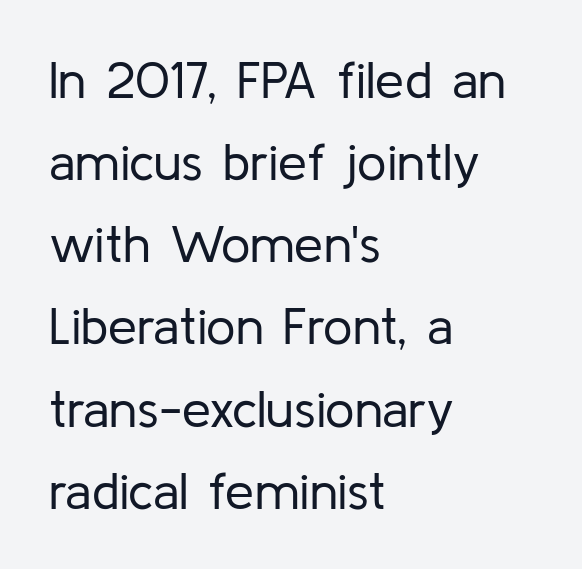
{"serif": "no", "italic": "no", "bold": "no", "weight": "regular", "width": "normal", "stroke_contrast": "low", "x_height": "medium", "monospaced": "no", "underline": "no", "align": "left", "line_spacing": "normal", "line_spacing_ratio": 1.58, "letter_spacing": "normal", "letter_spacing_em": 0.0, "glyph_px": 52}
